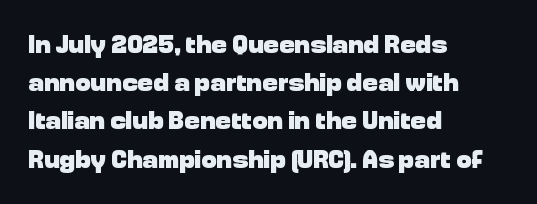
Q: Is the text bold? A: Yes.
Q: Is the text italic (slanted)? A: No, it is upright.
Q: Is the text underlined? A: No.
Q: How is the paragraph aligned? A: Left-aligned.
Q: Is the spacing between letters normal or unusually wide? A: Normal.
Q: Is the spacing between lines tight, normal or loose? A: Normal.
